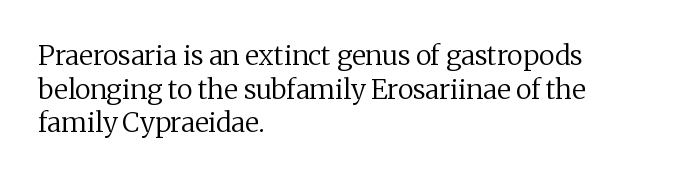
Whoever set this chose a conventional vertical rhythm. Each stroke keeps to a modest, everyday thickness or less. Is there any slant? The stems are plumb. Any mark beneath the type? The region is blank. Horizontal alignment here is leftward, the default for most running prose.
